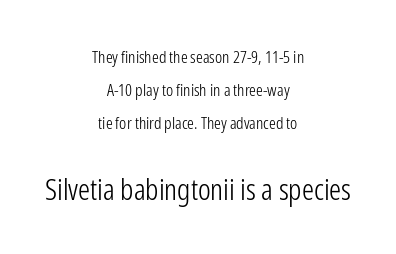
{"serif": "no", "italic": "no", "bold": "no", "weight": "light", "width": "condensed", "stroke_contrast": "low", "x_height": "medium", "monospaced": "no", "underline": "no", "align": "center", "line_spacing": "loose", "line_spacing_ratio": 1.95, "letter_spacing": "normal", "letter_spacing_em": 0.0, "larger_block": "second", "size_ratio": 1.76, "glyph_px": 30}
